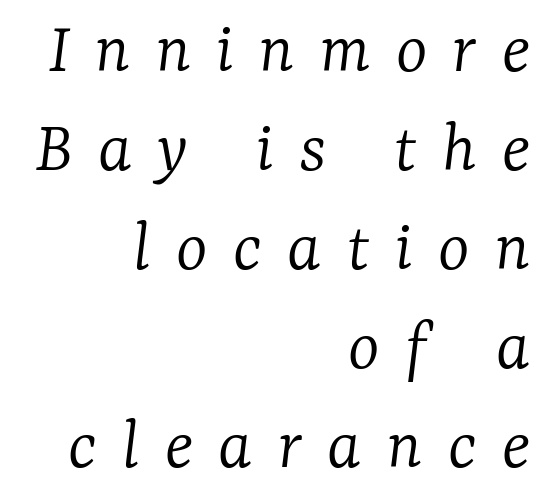
Q: Is the text bold? A: No.
Q: Is the text italic (slanted)? A: Yes, it leans right by about 7 degrees.
Q: Is the typeface a serif or a sans-serif typeface? A: Serif.
Q: Is the text underlined? A: No.
Q: How is the paragraph aligned? A: Right-aligned.
Q: Is the spacing between letters normal or unusually wide? A: Unusually wide.
Q: Is the spacing between lines tight, normal or loose? A: Normal.
Q: Width (condensed, normal, or wide)? A: Normal.
Q: Stroke contrast? A: Low.
Q: x-height? A: Medium.
Q: Monospaced? A: No.
